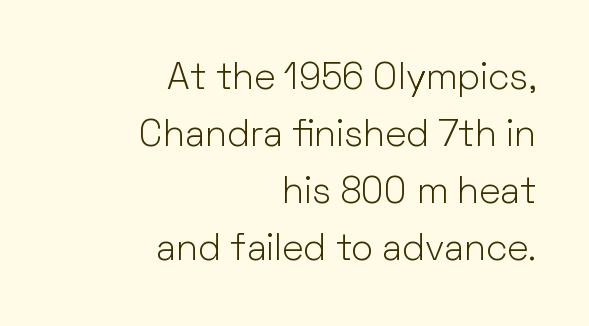
Q: Is the text bold? A: No.
Q: Is the text italic (slanted)? A: No, it is upright.
Q: Is the typeface a serif or a sans-serif typeface? A: Sans-serif.
Q: Is the text underlined? A: No.
Q: How is the paragraph aligned? A: Right-aligned.
Q: Is the spacing between letters normal or unusually wide? A: Normal.
Q: Is the spacing between lines tight, normal or loose? A: Normal.
Q: Width (condensed, normal, or wide)? A: Normal.
Q: Stroke contrast? A: Low.
Q: x-height? A: Medium.
Q: Monospaced? A: No.
